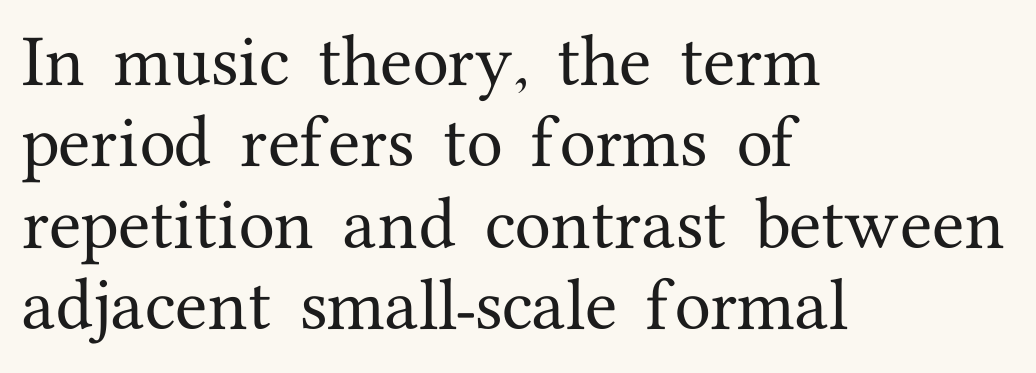
Q: Is the text italic (slanted)? A: No, it is upright.
Q: Is the typeface a serif or a sans-serif typeface? A: Serif.
Q: Is the text underlined? A: No.
Q: How is the paragraph aligned? A: Left-aligned.
Q: Is the spacing between letters normal or unusually wide? A: Normal.
Q: Is the spacing between lines tight, normal or loose? A: Normal.
Q: Width (condensed, normal, or wide)? A: Normal.
Q: Stroke contrast? A: Medium.
Q: x-height? A: Medium.
Q: Monospaced? A: No.
